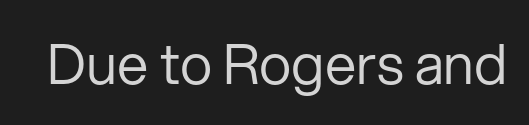
{"serif": "no", "italic": "no", "bold": "no", "weight": "regular", "width": "normal", "stroke_contrast": "low", "x_height": "medium", "monospaced": "no", "underline": "no", "letter_spacing": "normal", "letter_spacing_em": 0.0, "glyph_px": 56}
